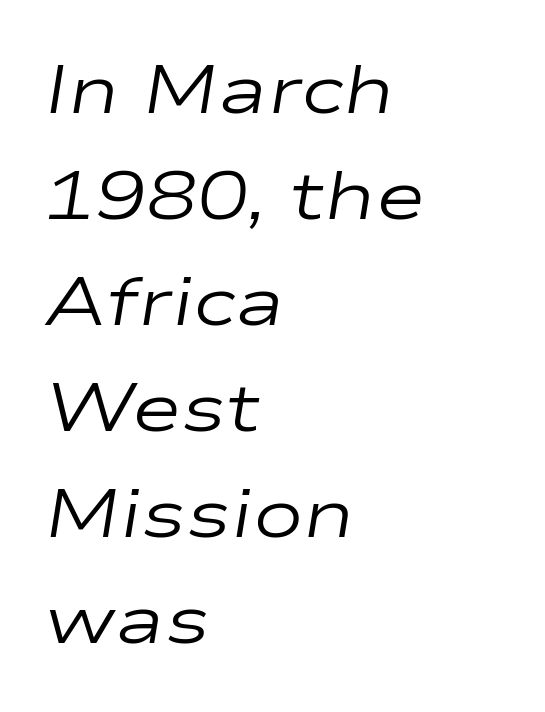
The image shows 68 px regular-weight, wide type, italic (leaning right); set left-aligned, normal line spacing (1.56x), normal letter spacing, not underlined; low stroke contrast and a medium x-height.
